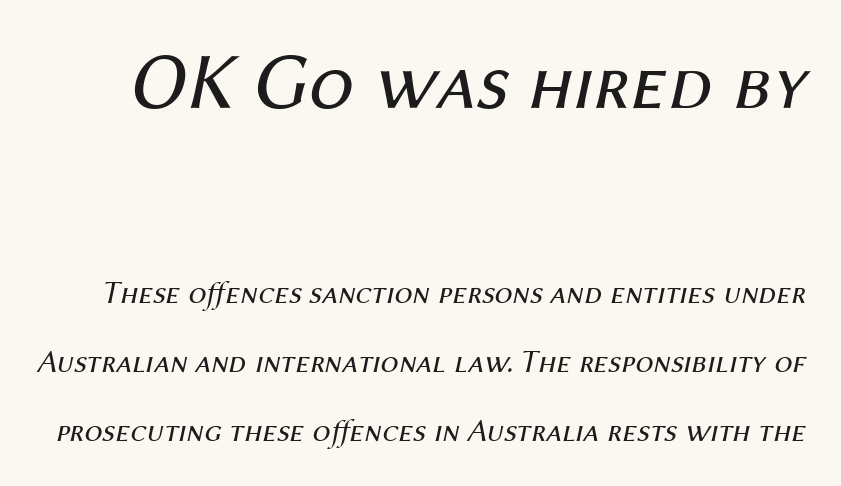
{"italic": "yes", "lean": "right", "slant_degrees": 12, "bold": "no", "weight": "regular", "width": "normal", "stroke_contrast": "medium", "x_height": "medium", "monospaced": "no", "underline": "no", "line_spacing": "loose", "line_spacing_ratio": 2.17, "letter_spacing": "normal", "letter_spacing_em": 0.0, "larger_block": "first", "size_ratio": 2.5, "glyph_px": 80}
